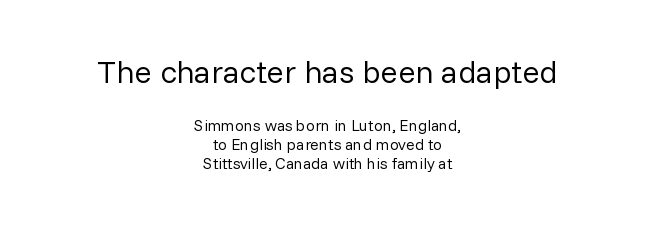
Q: Is the text bold? A: No.
Q: Is the text italic (slanted)? A: No, it is upright.
Q: Is the typeface a serif or a sans-serif typeface? A: Sans-serif.
Q: Is the text underlined? A: No.
Q: How is the paragraph aligned? A: Centered.
Q: Is the spacing between letters normal or unusually wide? A: Normal.
Q: Which block of text is set in a larger size, the first (top) or the second (bottom)? A: The first (top) one.
Q: Width (condensed, normal, or wide)? A: Normal.
Q: Stroke contrast? A: Low.
Q: x-height? A: Medium.
Q: Monospaced? A: No.
